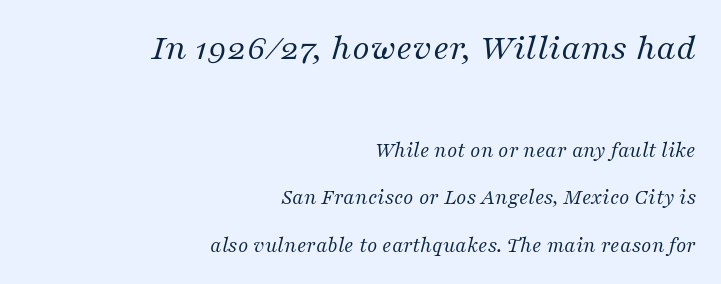
{"serif": "yes", "italic": "yes", "lean": "right", "slant_degrees": 16, "bold": "no", "weight": "regular", "width": "normal", "stroke_contrast": "medium", "x_height": "medium", "monospaced": "no", "underline": "no", "align": "right", "line_spacing": "loose", "line_spacing_ratio": 2.15, "letter_spacing": "normal", "letter_spacing_em": 0.0, "larger_block": "first", "size_ratio": 1.73, "glyph_px": 38}
